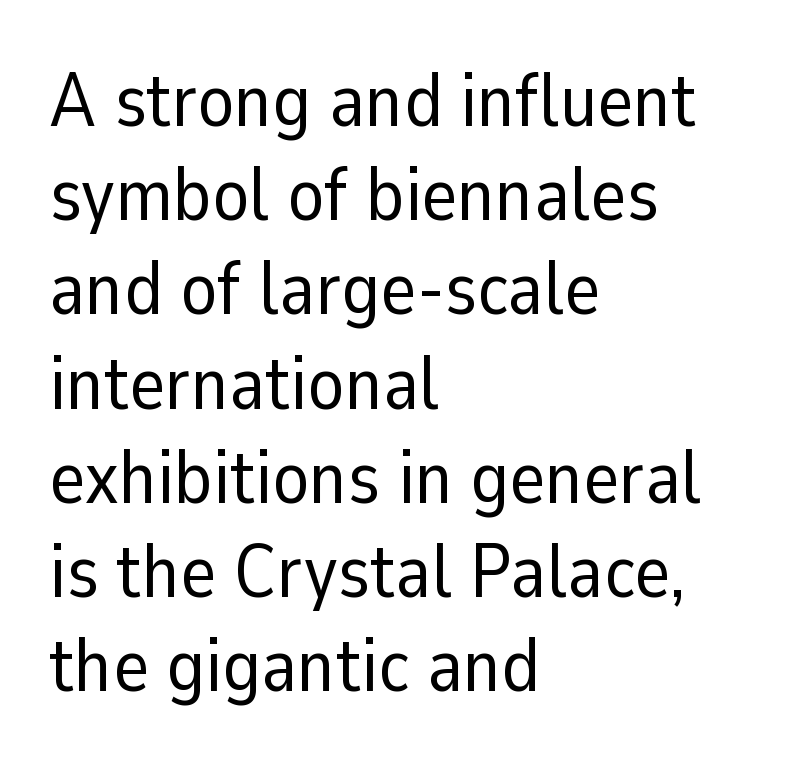
This sample has the flowing, uneven cadence of proportional lettering. You can tell it's not italic because the verticals are truly vertical. Each stroke keeps to a modest, everyday thickness or less. Students, note that the glyphs here touch the page at normal intervals. The rag falls on the right side of this text block. The glyphs in this specimen are sans serif.
